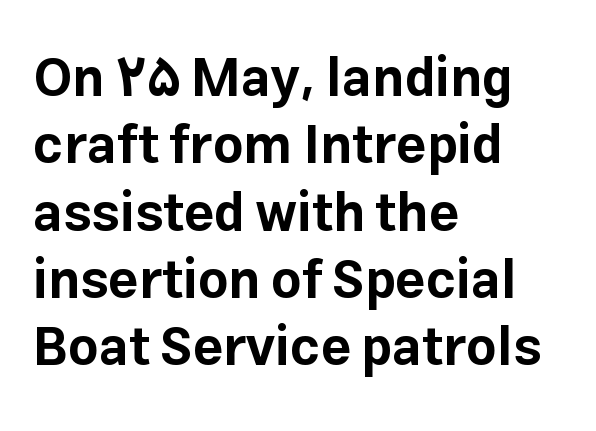
The image shows 53 px bold sans-serif type, upright; set left-aligned, normal line spacing (1.27x), normal letter spacing, not underlined; low stroke contrast and a medium x-height.
